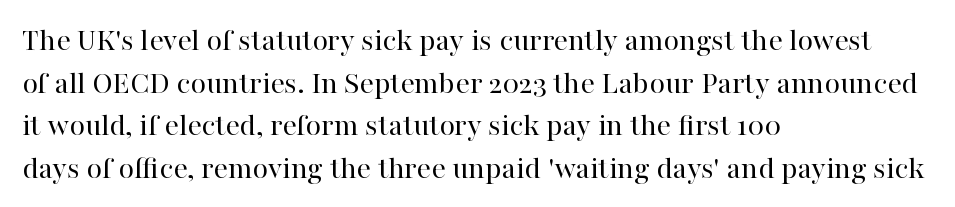
The image shows 32 px regular-weight serif type, upright; set left-aligned, normal line spacing (1.33x), normal letter spacing, not underlined; high stroke contrast and a medium x-height.
